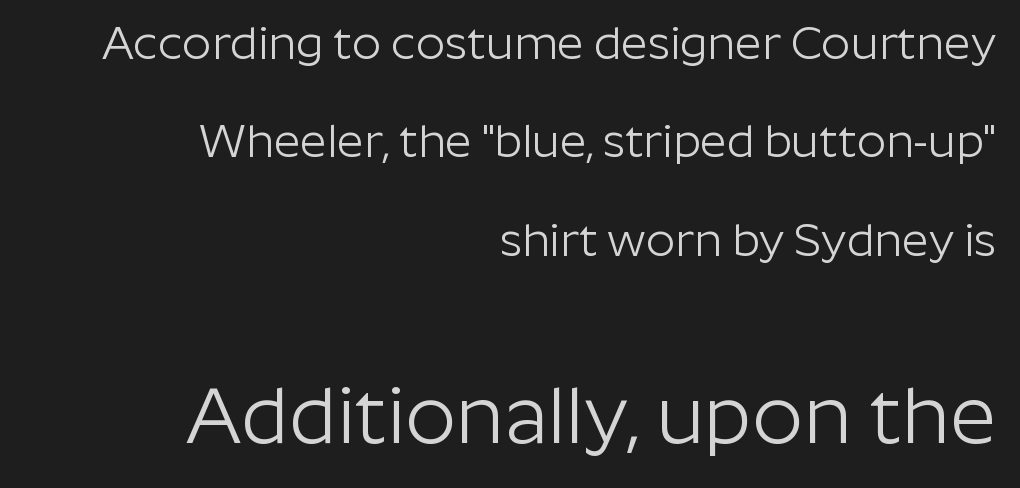
Q: Is the text bold? A: No.
Q: Is the text italic (slanted)? A: No, it is upright.
Q: Is the typeface a serif or a sans-serif typeface? A: Sans-serif.
Q: Is the text underlined? A: No.
Q: How is the paragraph aligned? A: Right-aligned.
Q: Is the spacing between letters normal or unusually wide? A: Normal.
Q: Is the spacing between lines tight, normal or loose? A: Loose.
Q: Which block of text is set in a larger size, the first (top) or the second (bottom)? A: The second (bottom) one.
Q: Width (condensed, normal, or wide)? A: Normal.
Q: Stroke contrast? A: Low.
Q: x-height? A: Medium.
Q: Monospaced? A: No.
